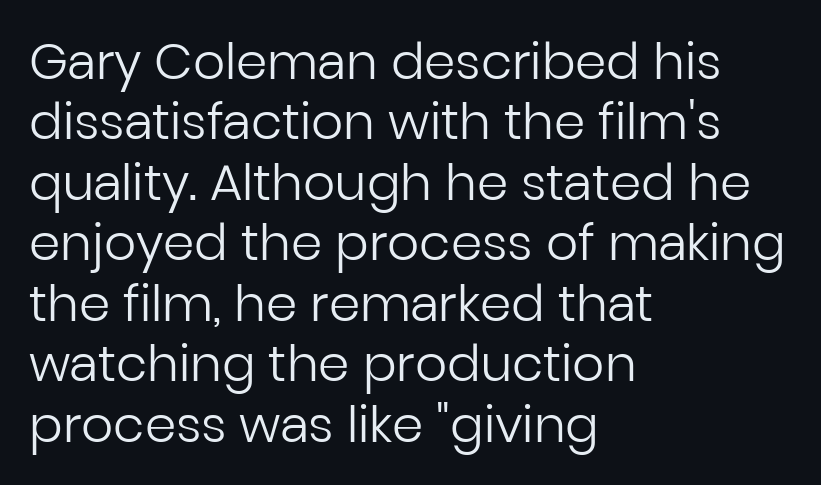
The strokes carry an ordinary text weight at most. The setting favours the left margin, as ordinary paragraphs usually do. How are the letters spaced? Ordinarily, with no added tracking. You could not count columns in this text — the font is proportionally spaced. These lines were composed using upright roman letters. Words float on clear page, feet unadorned.
